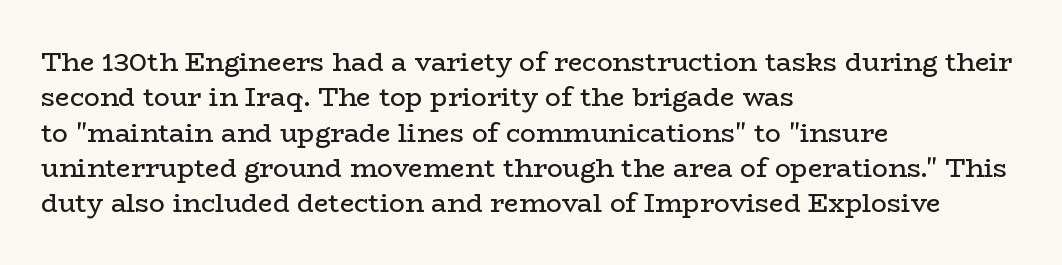
Vertically, the passage feels balanced, rows spaced as you'd expect. No italicization has been applied; the sample stays upright. A bare baseline throughout the passage. Think standard paragraph weight, or any step lighter than that.
